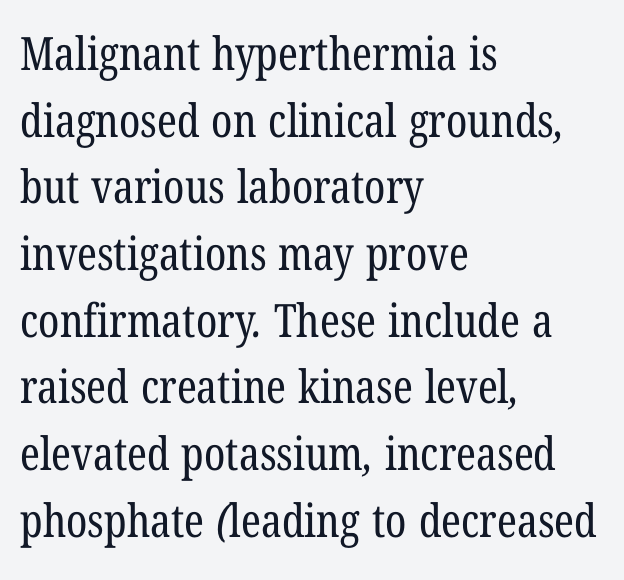
Q: Is the text bold? A: No.
Q: Is the typeface a serif or a sans-serif typeface? A: Serif.
Q: Is the text underlined? A: No.
Q: How is the paragraph aligned? A: Left-aligned.
Q: Is the spacing between letters normal or unusually wide? A: Normal.
Q: Is the spacing between lines tight, normal or loose? A: Normal.
Q: Width (condensed, normal, or wide)? A: Condensed.
Q: Stroke contrast? A: Low.
Q: x-height? A: Medium.
Q: Monospaced? A: No.
